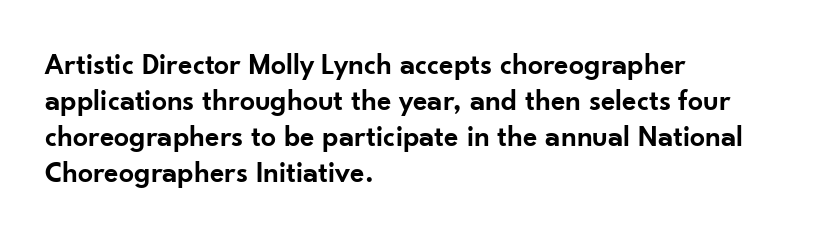
The image shows 30 px semibold sans-serif type, upright; set left-aligned, line spacing 1.2x, normal letter spacing, not underlined; low stroke contrast and a small x-height.
